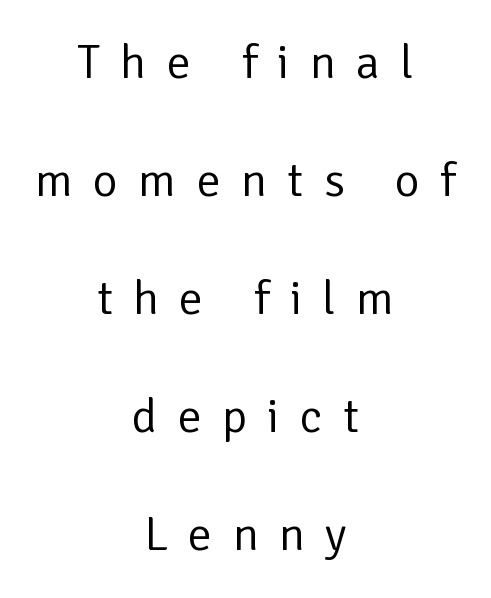
The image shows 48 px regular-weight sans-serif type, upright; set centered, loose line spacing (2.46x), unusually wide letter spacing (+0.42 em), not underlined; low stroke contrast and a medium x-height.
